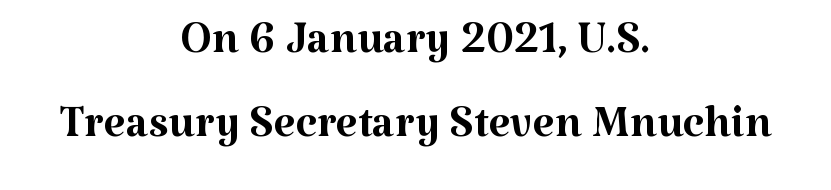
{"serif": "yes", "italic": "no", "bold": "no", "weight": "regular", "width": "normal", "stroke_contrast": "medium", "x_height": "medium", "monospaced": "no", "underline": "no", "align": "center", "line_spacing": "normal", "line_spacing_ratio": 1.36, "letter_spacing": "normal", "letter_spacing_em": 0.0, "glyph_px": 62}
